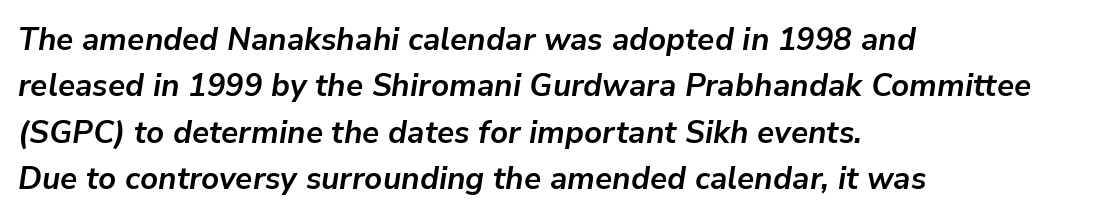
Evenly set lines give the paragraph a standard silhouette. Honestly, the letter spacing is just normal — you wouldn't notice it. A bare baseline throughout the passage. Every row of glyphs begins at an identical x-position on the left. Does the weight exceed regular? Yes, all the way to bold. Think of a printed novel: that variable character pitch is what you see here.
